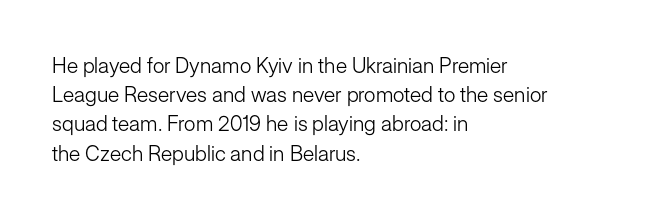
Tracking here is standard; glyphs follow each other at the usual distance. Heft: none added — not bold. These lines are set flush left with a ragged right edge. The letters stand straight up with perfectly vertical stems. Has an underline been added? It has not.
